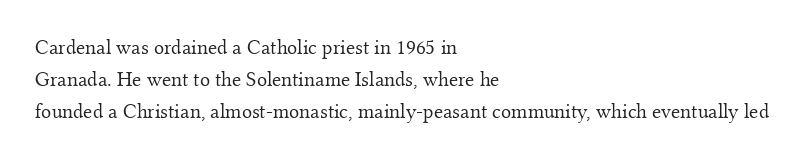
The image shows 21 px text type, upright; set left-aligned, normal line spacing (1.52x), normal letter spacing, not underlined.
